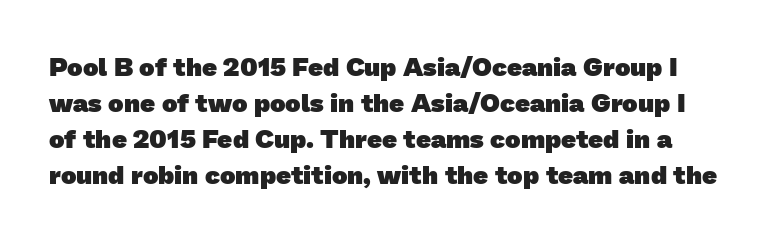
{"bold": "yes", "underline": "no", "line_spacing": "normal", "line_spacing_ratio": 1.39, "letter_spacing": "normal", "letter_spacing_em": 0.0, "glyph_px": 26}
